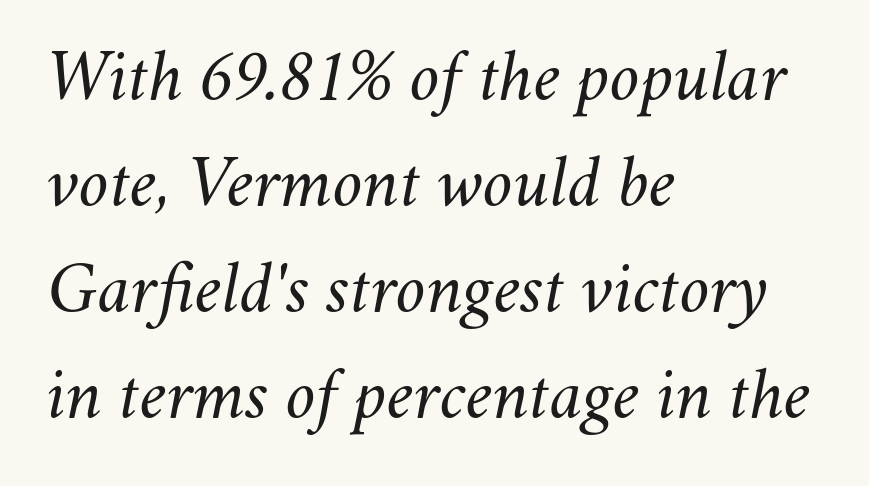
Rows of type keep a routine distance in the vertical direction. Unmarked baselines from the first word to the last. The compositor pushed each line to the left boundary. Each letter keeps its own natural width here, so spacing adapts to shape. The whole block is typeset with a tilt. A light-to-regular cut is what we see here.
